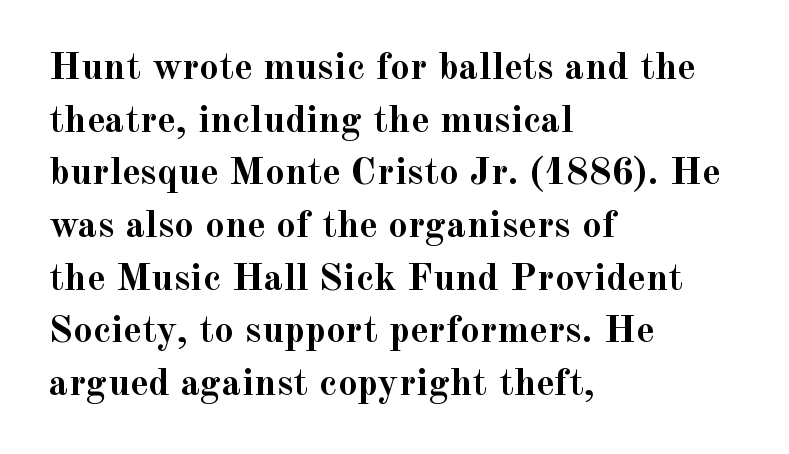
{"serif": "yes", "italic": "no", "bold": "yes", "weight": "semibold", "width": "normal", "x_height": "small", "monospaced": "no", "underline": "no", "align": "left", "line_spacing": "normal", "line_spacing_ratio": 1.35, "letter_spacing": "normal", "letter_spacing_em": 0.0, "glyph_px": 39}
